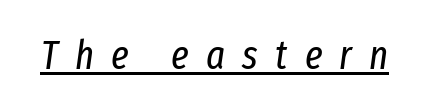
{"italic": "yes", "lean": "right", "slant_degrees": 8, "bold": "no", "weight": "regular", "width": "condensed", "stroke_contrast": "low", "x_height": "medium", "monospaced": "no", "underline": "yes", "letter_spacing": "wide", "letter_spacing_em": 0.43, "glyph_px": 40}
